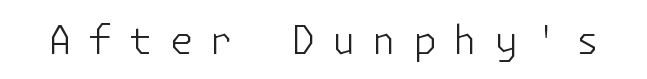
The typesetting does not lean heavy: it is not bold. Plain, unruled lines of type. This rendering employs a face without finishing strokes, i.e., a sans-serif. Caption: expanded tracking, letters set apart. Unlike italic type, these characters show no tilt at all.
